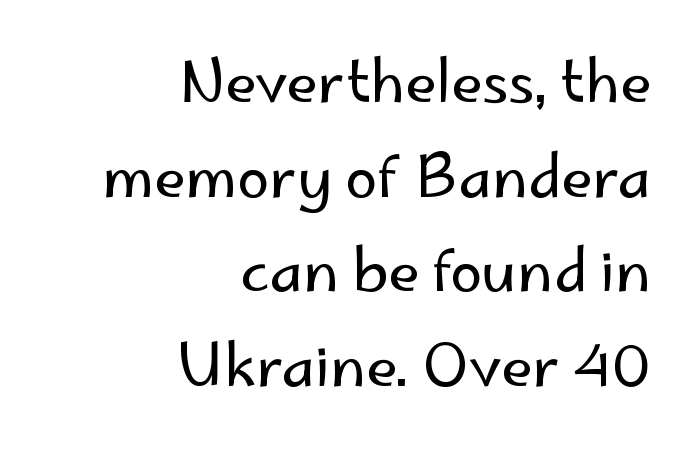
{"serif": "no", "italic": "no", "bold": "no", "weight": "regular", "width": "normal", "stroke_contrast": "low", "x_height": "small", "monospaced": "no", "underline": "no", "align": "right", "line_spacing": "normal", "line_spacing_ratio": 1.63, "letter_spacing": "normal", "letter_spacing_em": 0.0, "glyph_px": 58}
